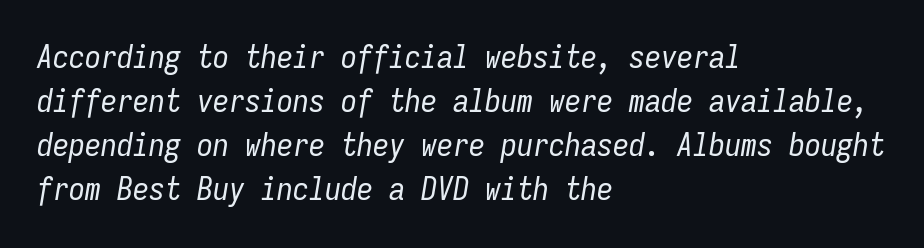
The image shows 32 px regular-weight, condensed type, italic (leaning right), monospaced; set left-aligned, normal line spacing (1.38x), normal letter spacing, not underlined; low stroke contrast and a medium x-height.
